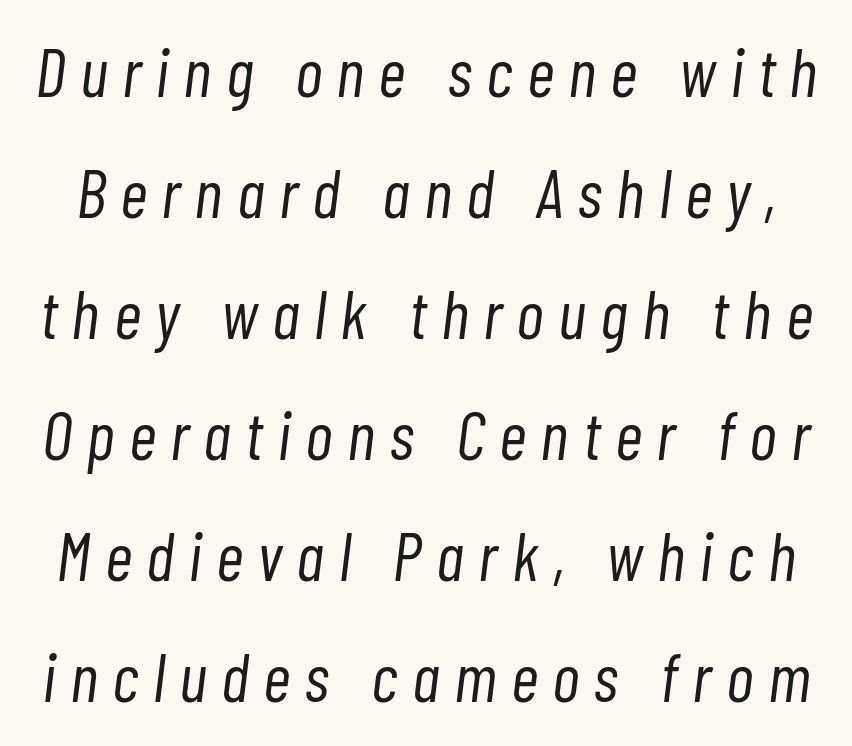
The image shows 68 px light, condensed type, italic (leaning right); set line spacing 1.78x, unusually wide letter spacing (+0.21 em), not underlined; low stroke contrast and a medium x-height.
